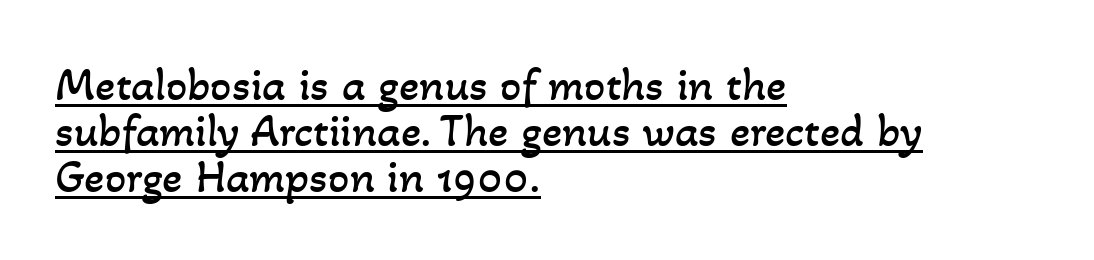
Q: Is the text bold? A: No.
Q: Is the text underlined? A: Yes.
Q: How is the paragraph aligned? A: Left-aligned.
Q: Is the spacing between letters normal or unusually wide? A: Normal.
Q: Is the spacing between lines tight, normal or loose? A: Tight.
Q: Width (condensed, normal, or wide)? A: Normal.
Q: Stroke contrast? A: Low.
Q: x-height? A: Small.
Q: Monospaced? A: No.
